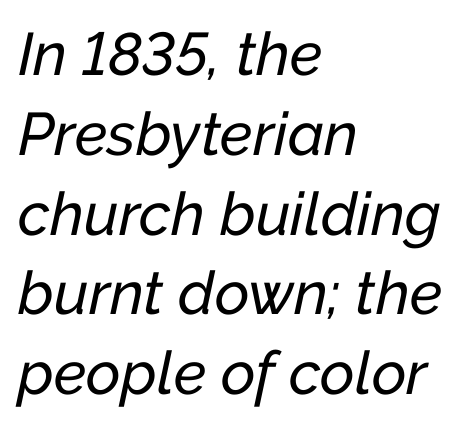
Posture: slanted. The line texture is even and compact thanks to regular tracking. Is this a fixed-width face? No — the glyphs have proportional, varying widths. Where is the straight margin? On the left.
